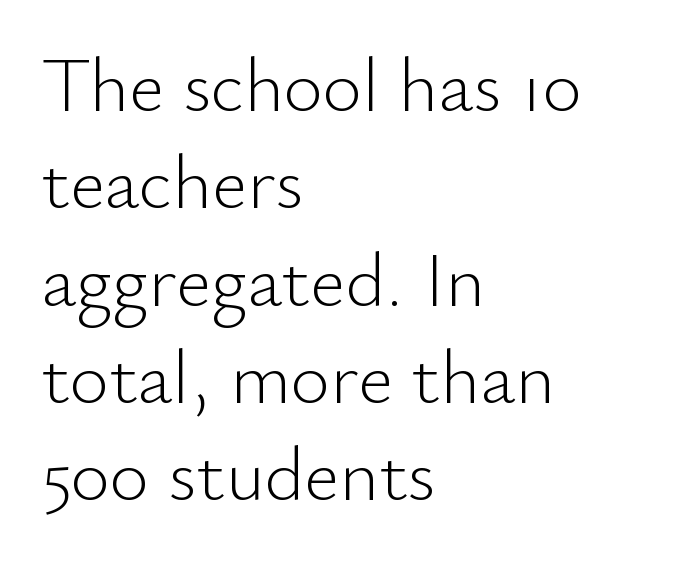
{"serif": "no", "italic": "no", "bold": "no", "weight": "light", "width": "normal", "stroke_contrast": "low", "x_height": "small", "monospaced": "no", "underline": "no", "align": "left", "line_spacing": "normal", "line_spacing_ratio": 1.28, "letter_spacing": "normal", "letter_spacing_em": 0.0, "glyph_px": 76}
